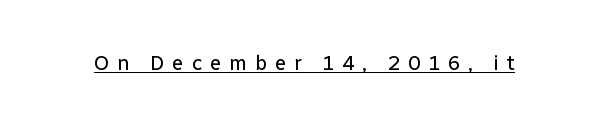
The image shows 21 px text type, upright; set unusually wide letter spacing (+0.36 em), underlined.
